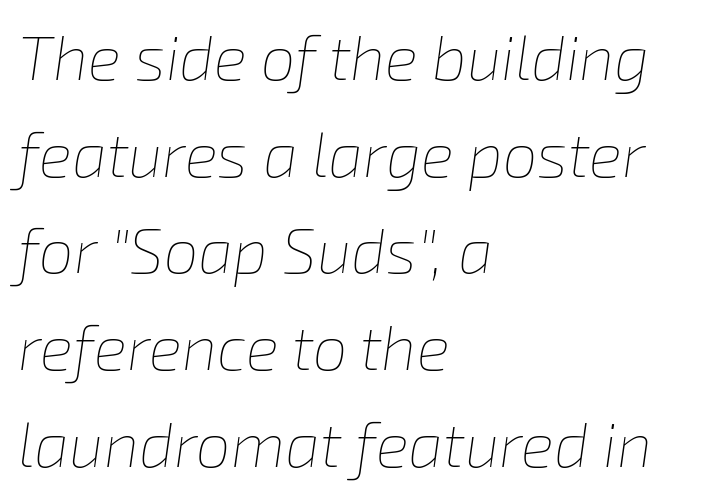
The image shows 62 px thin type, italic (leaning right); set left-aligned, normal line spacing (1.56x), normal letter spacing, not underlined; low stroke contrast and a medium x-height.
